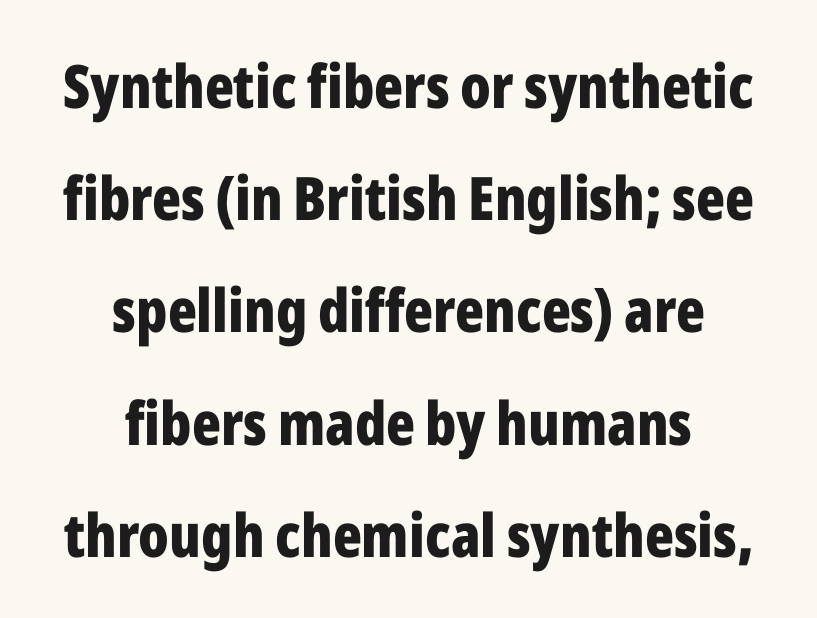
Note the varied advance widths — an 'i' is clearly narrower than an 'm'. Nope, not italic — everything's standing straight. The characters display no serif detailing; their extremities are plain. What weight is shown? A full bold with thick strokes. Letters rest on an invisible, unmarked baseline. Words appear dense and cohesive because spacing is normal.
